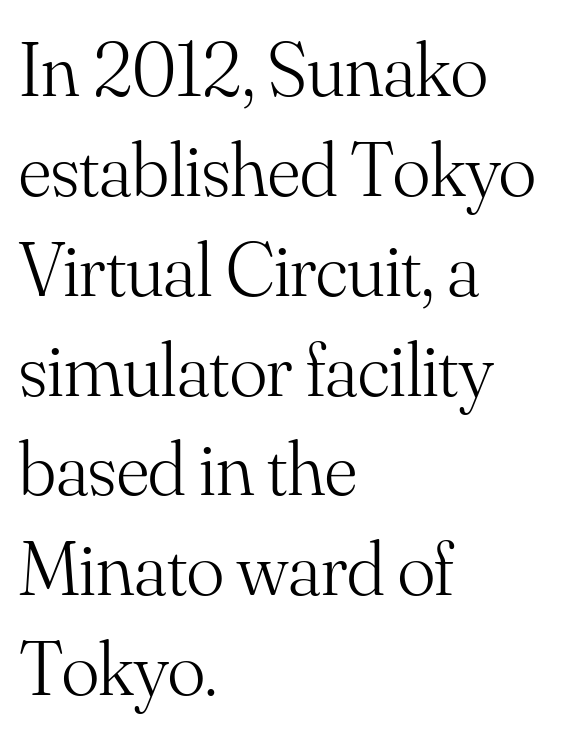
The image shows 78 px light serif type, upright; set left-aligned, normal line spacing (1.28x), normal letter spacing, not underlined; medium stroke contrast and a small x-height.
